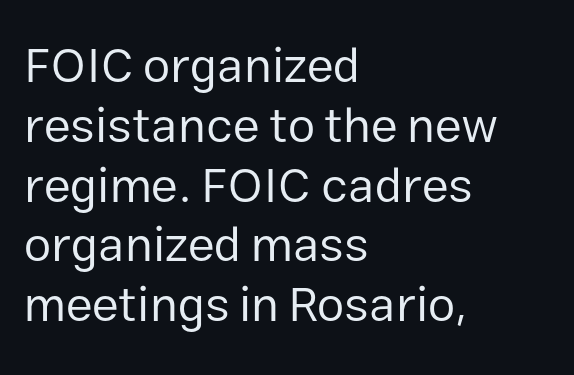
{"serif": "no", "italic": "no", "bold": "no", "weight": "regular", "width": "normal", "stroke_contrast": "low", "x_height": "medium", "monospaced": "no", "underline": "no", "align": "left", "line_spacing_ratio": 1.22, "letter_spacing": "normal", "letter_spacing_em": 0.0, "glyph_px": 49}
